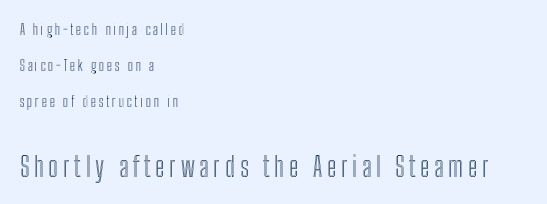
Regarding leading, the lines here are spaced well apart. Only glyphs here, with clear space below each row. Typesetter's note — lower block bumped up in size, upper block left smaller. Where is the straight margin? On the left. Posture: upright roman.
